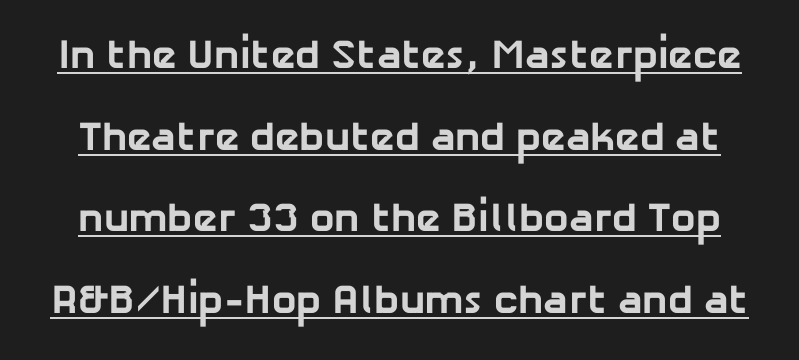
The rendering uses a bold face; every stroke is thick and dark. The gaps between neighbouring characters are ordinary and unremarkable. Vertically, the passage feels expansive, rows floating well apart. Look at the bottom of the vertical strokes: they stop flat, with no serifs.
